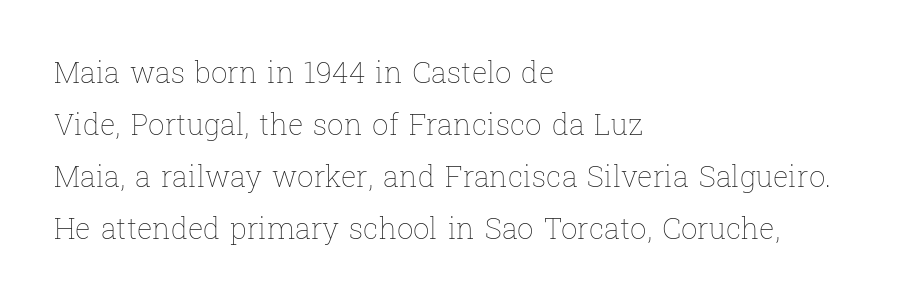
{"italic": "no", "bold": "no", "weight": "thin", "width": "normal", "stroke_contrast": "low", "x_height": "medium", "monospaced": "no", "underline": "no", "align": "left", "line_spacing_ratio": 1.79, "letter_spacing": "normal", "letter_spacing_em": 0.0, "glyph_px": 29}
